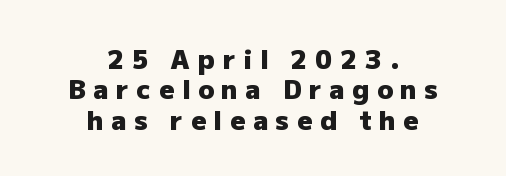
Q: Is the text bold? A: Yes.
Q: Is the text italic (slanted)? A: No, it is upright.
Q: Is the text underlined? A: No.
Q: How is the paragraph aligned? A: Centered.
Q: Is the spacing between letters normal or unusually wide? A: Unusually wide.
